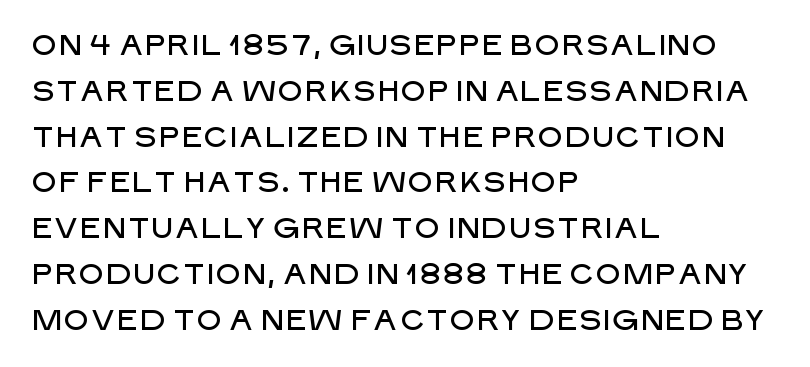
Leftover space on each line is placed entirely after the last word. Rows of type keep a routine distance in the vertical direction. Is this a fixed-width face? No — the glyphs have proportional, varying widths. Stroke terminals: plain, sans-serif.
